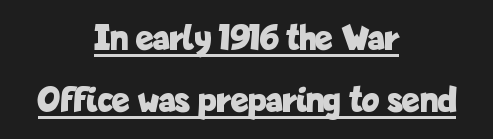
Q: Is the text bold? A: Yes.
Q: Is the text italic (slanted)? A: No, it is upright.
Q: Is the typeface a serif or a sans-serif typeface? A: Sans-serif.
Q: Is the text underlined? A: Yes.
Q: How is the paragraph aligned? A: Centered.
Q: Is the spacing between letters normal or unusually wide? A: Normal.
Q: Is the spacing between lines tight, normal or loose? A: Normal.
Q: Width (condensed, normal, or wide)? A: Condensed.
Q: Stroke contrast? A: Low.
Q: x-height? A: Medium.
Q: Monospaced? A: No.
